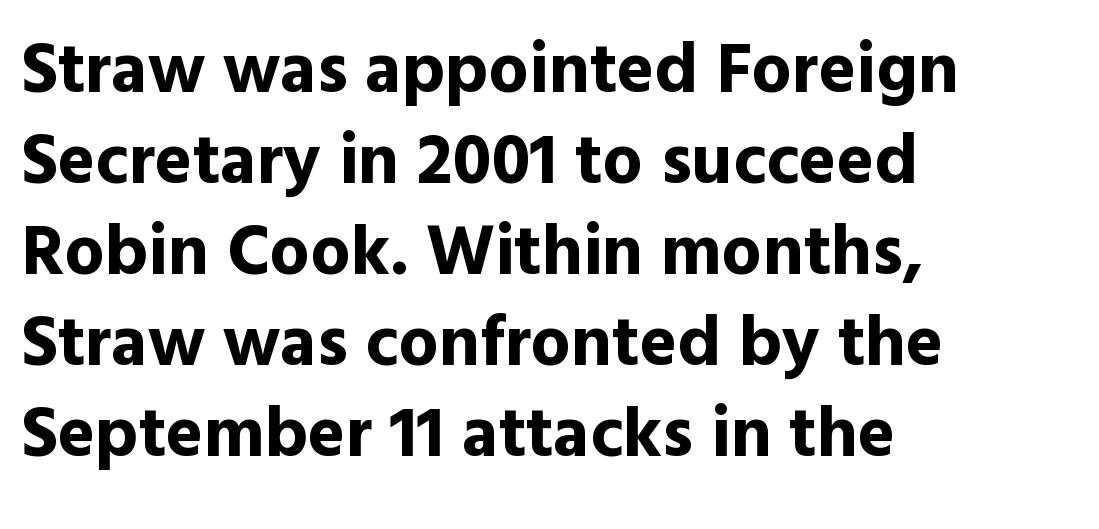
The image shows 71 px bold sans-serif type, upright; set left-aligned, normal line spacing (1.28x), normal letter spacing, not underlined; a medium x-height.
